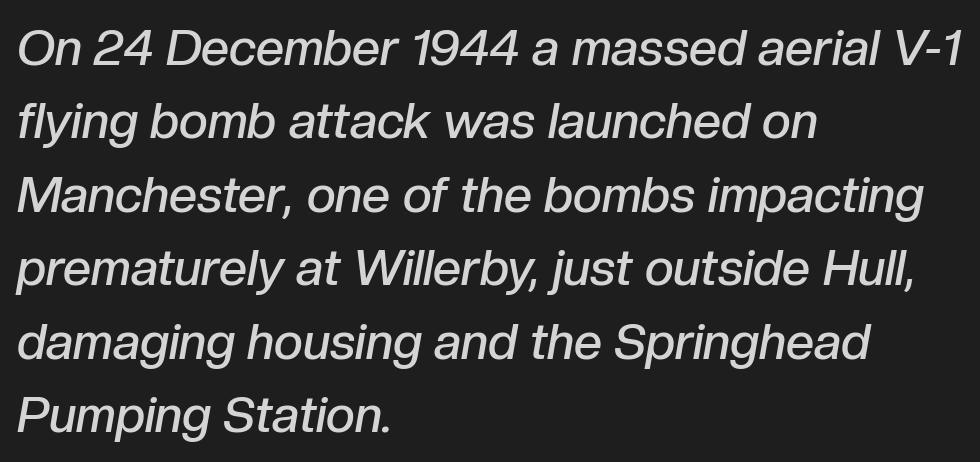
Q: Is the text bold? A: Semi-bold.
Q: Is the text italic (slanted)? A: Yes, it leans right by about 10 degrees.
Q: Is the text underlined? A: No.
Q: How is the paragraph aligned? A: Left-aligned.
Q: Is the spacing between letters normal or unusually wide? A: Normal.
Q: Is the spacing between lines tight, normal or loose? A: Normal.
Q: Width (condensed, normal, or wide)? A: Normal.
Q: Stroke contrast? A: Low.
Q: x-height? A: Medium.
Q: Monospaced? A: No.
